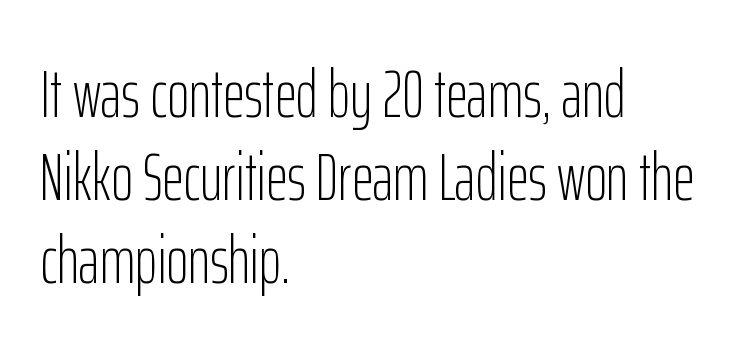
The image shows 67 px light, condensed sans-serif type, upright; set left-aligned, line spacing 1.24x, normal letter spacing, not underlined; low stroke contrast and a medium x-height.
